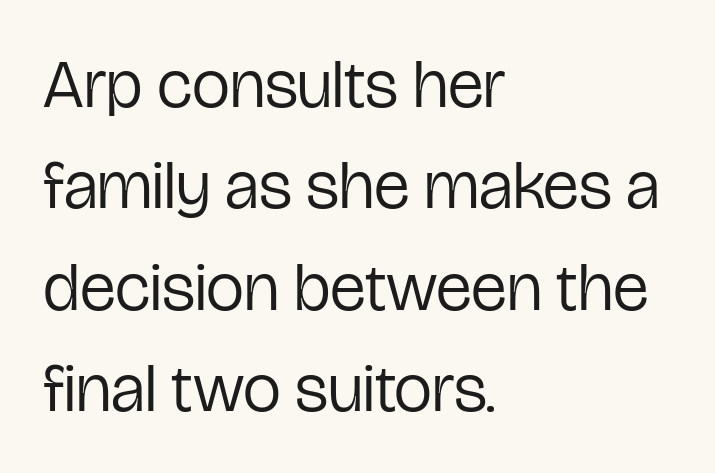
Q: Is the text bold? A: No.
Q: Is the text italic (slanted)? A: No, it is upright.
Q: Is the typeface a serif or a sans-serif typeface? A: Sans-serif.
Q: Is the text underlined? A: No.
Q: How is the paragraph aligned? A: Left-aligned.
Q: Is the spacing between letters normal or unusually wide? A: Normal.
Q: Is the spacing between lines tight, normal or loose? A: Normal.
Q: Width (condensed, normal, or wide)? A: Condensed.
Q: Stroke contrast? A: Low.
Q: x-height? A: Medium.
Q: Monospaced? A: No.
